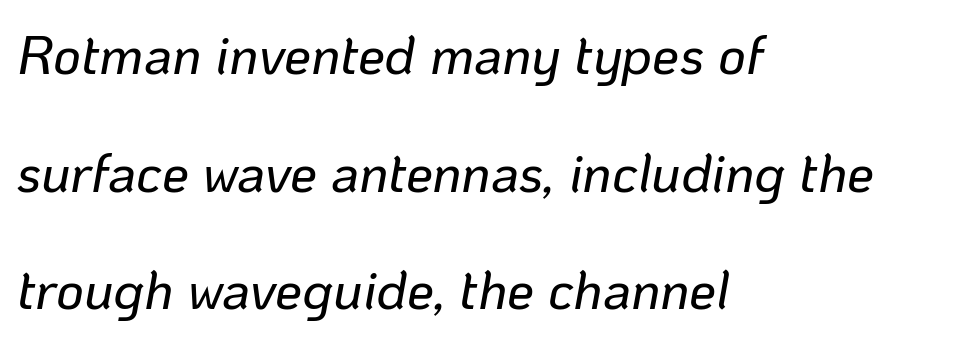
Q: Is the text italic (slanted)? A: Yes, it leans right by about 10 degrees.
Q: Is the text underlined? A: No.
Q: How is the paragraph aligned? A: Left-aligned.
Q: Is the spacing between letters normal or unusually wide? A: Normal.
Q: Is the spacing between lines tight, normal or loose? A: Loose.
Q: Width (condensed, normal, or wide)? A: Normal.
Q: Stroke contrast? A: Low.
Q: x-height? A: Medium.
Q: Monospaced? A: No.
